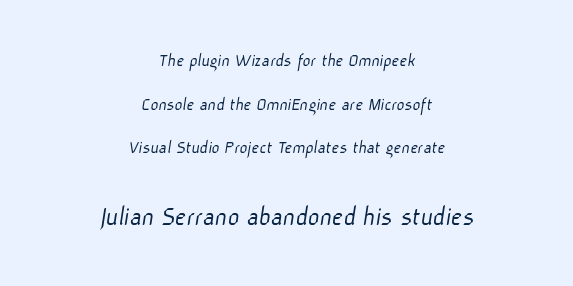
{"serif": "no", "bold": "no", "weight": "light", "width": "normal", "stroke_contrast": "low", "x_height": "medium", "monospaced": "no", "underline": "no", "align": "center", "line_spacing": "loose", "line_spacing_ratio": 2.3, "letter_spacing": "normal", "letter_spacing_em": 0.0, "larger_block": "second", "size_ratio": 1.47, "glyph_px": 28}
